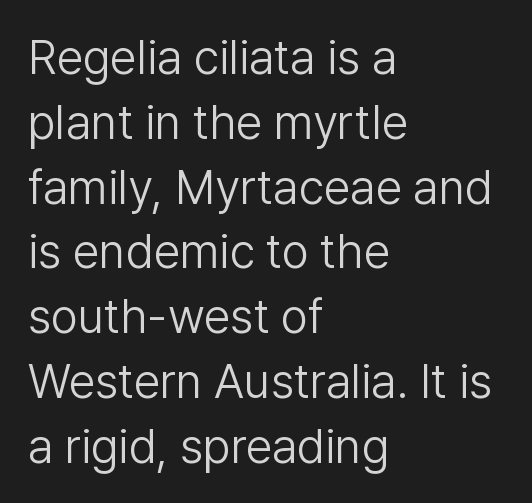
The image shows 48 px light sans-serif type, upright; set left-aligned, normal line spacing (1.35x), normal letter spacing, not underlined; low stroke contrast and a medium x-height.
